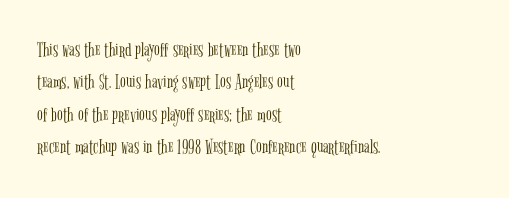
Words float on clear page, feet unadorned. Letters have the restrained weight of plain body copy at most. Horizontal alignment here is leftward, the default for most running prose. Whoever set this chose a conventional vertical rhythm. This sample uses an upright cut, with every glyph sitting square on the baseline.
